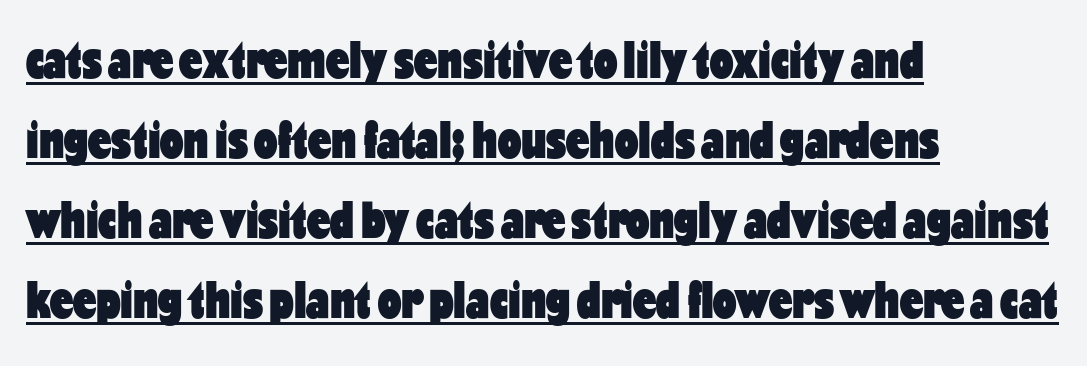
Q: Is the text bold? A: Yes.
Q: Is the text italic (slanted)? A: No, it is upright.
Q: Is the typeface a serif or a sans-serif typeface? A: Sans-serif.
Q: Is the text underlined? A: Yes.
Q: How is the paragraph aligned? A: Left-aligned.
Q: Is the spacing between letters normal or unusually wide? A: Normal.
Q: Is the spacing between lines tight, normal or loose? A: Normal.
Q: Width (condensed, normal, or wide)? A: Condensed.
Q: Stroke contrast? A: Low.
Q: x-height? A: Medium.
Q: Monospaced? A: No.
